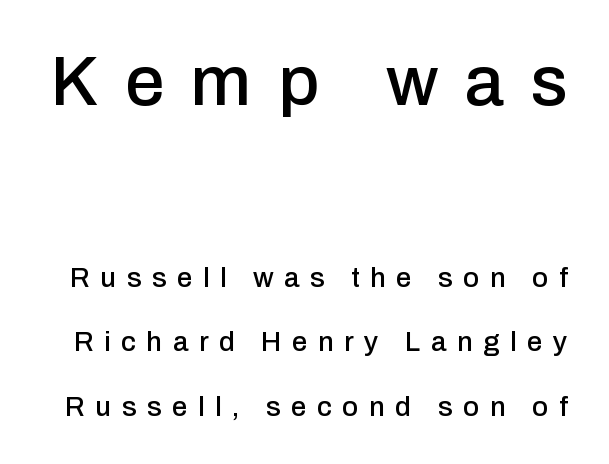
Q: Is the text italic (slanted)? A: No, it is upright.
Q: Is the typeface a serif or a sans-serif typeface? A: Sans-serif.
Q: Is the text underlined? A: No.
Q: Is the spacing between letters normal or unusually wide? A: Unusually wide.
Q: Is the spacing between lines tight, normal or loose? A: Loose.
Q: Which block of text is set in a larger size, the first (top) or the second (bottom)? A: The first (top) one.
Q: Width (condensed, normal, or wide)? A: Normal.
Q: Stroke contrast? A: Low.
Q: x-height? A: Medium.
Q: Monospaced? A: No.
